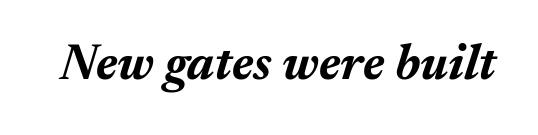
Does the lettering tilt? It does — this is italic. Letters rest on an invisible, unmarked baseline. A dark, heavy texture on the line: the type is bold. The gaps between neighbouring characters are ordinary and unremarkable.
